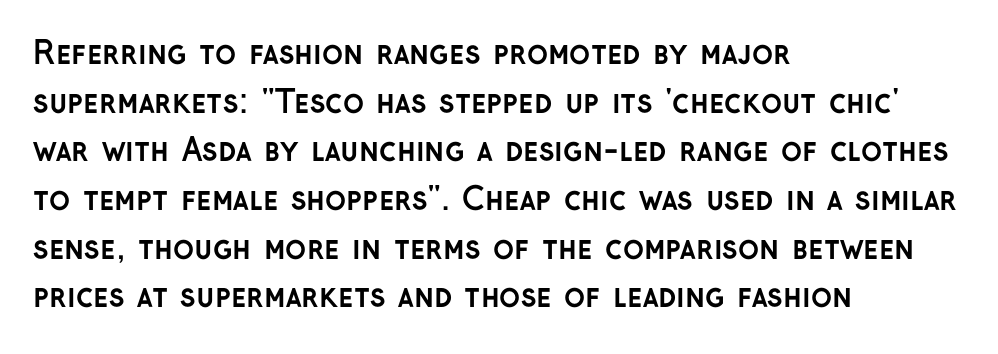
{"serif": "no", "italic": "no", "bold": "yes", "weight": "semibold", "width": "normal", "stroke_contrast": "low", "x_height": "medium", "monospaced": "no", "underline": "no", "align": "left", "line_spacing": "normal", "line_spacing_ratio": 1.57, "letter_spacing": "normal", "letter_spacing_em": 0.0, "glyph_px": 31}
